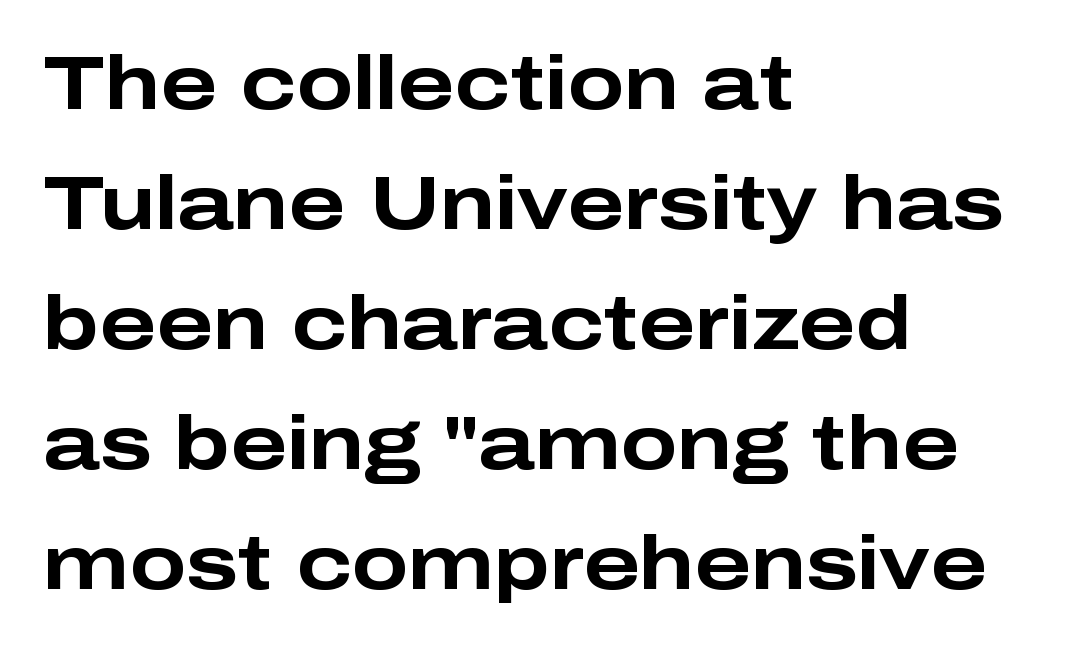
The image shows 75 px bold, wide sans-serif type, upright; set left-aligned, normal line spacing (1.6x), normal letter spacing, not underlined; low stroke contrast and a medium x-height.
